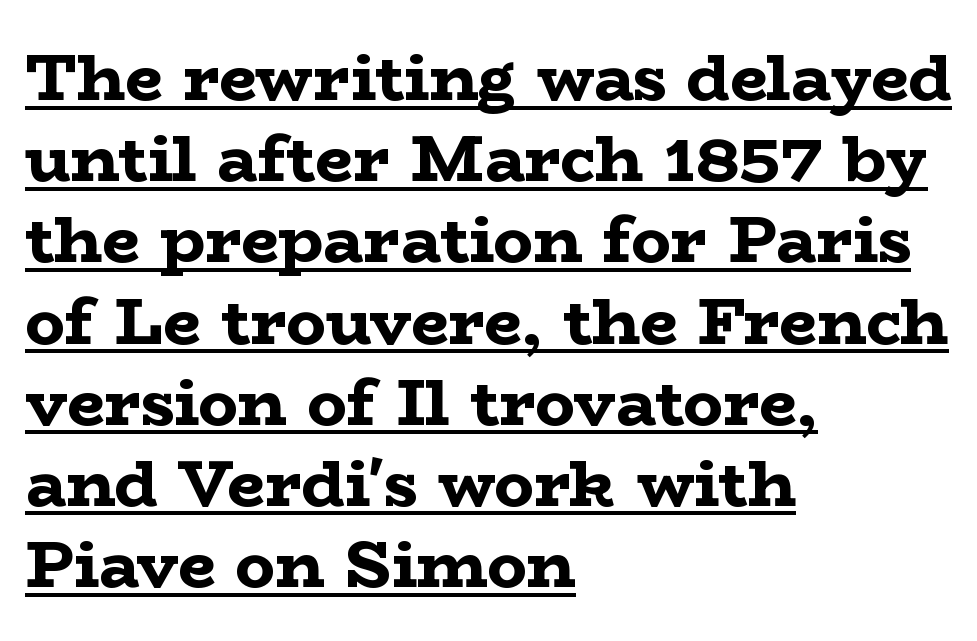
Q: Is the text bold? A: Yes.
Q: Is the text italic (slanted)? A: No, it is upright.
Q: Is the typeface a serif or a sans-serif typeface? A: Serif.
Q: Is the text underlined? A: Yes.
Q: How is the paragraph aligned? A: Left-aligned.
Q: Is the spacing between letters normal or unusually wide? A: Normal.
Q: Width (condensed, normal, or wide)? A: Wide.
Q: Stroke contrast? A: Low.
Q: x-height? A: Medium.
Q: Monospaced? A: No.
